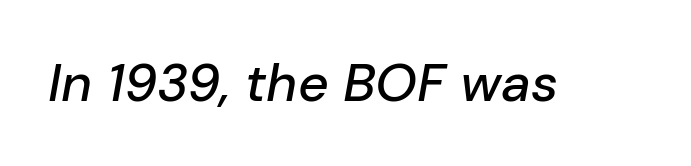
{"italic": "yes", "lean": "right", "slant_degrees": 10, "width": "normal", "stroke_contrast": "low", "x_height": "medium", "monospaced": "no", "underline": "no", "letter_spacing": "normal", "letter_spacing_em": 0.0, "glyph_px": 53}
